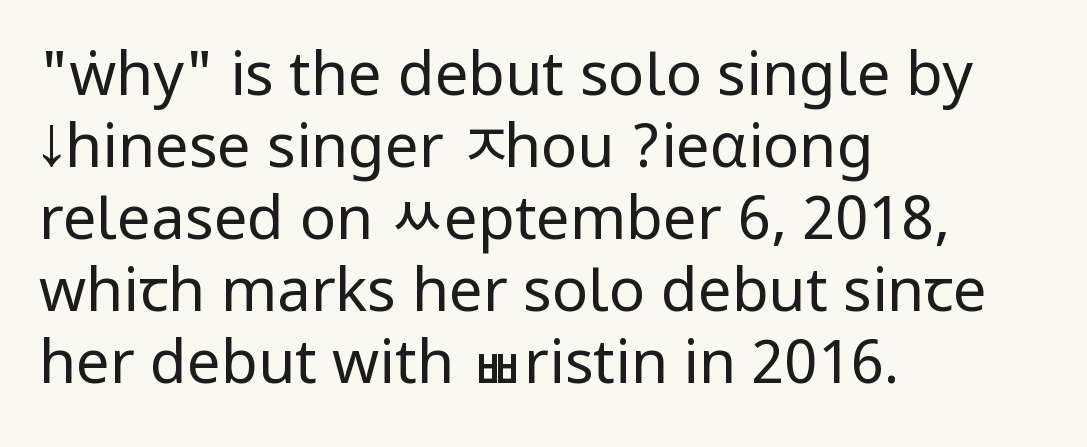
Summary of weight: not heavy and not bold. Check the space under the baseline: it is left empty. Teacher's note: observe the even left margin — that is flush-left alignment. Notice how the stems are strictly vertical — no italics here.
